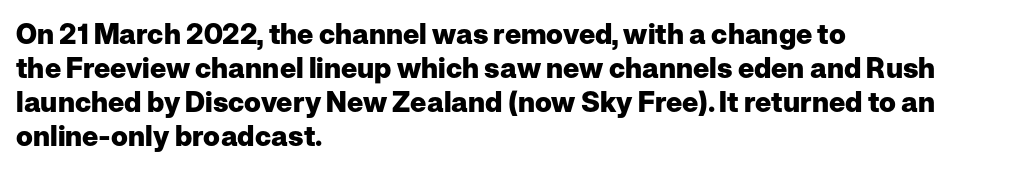
{"serif": "no", "italic": "no", "bold": "yes", "weight": "heavy", "width": "normal", "stroke_contrast": "low", "x_height": "medium", "monospaced": "no", "underline": "no", "align": "left", "line_spacing_ratio": 1.21, "letter_spacing": "normal", "letter_spacing_em": 0.0, "glyph_px": 28}
